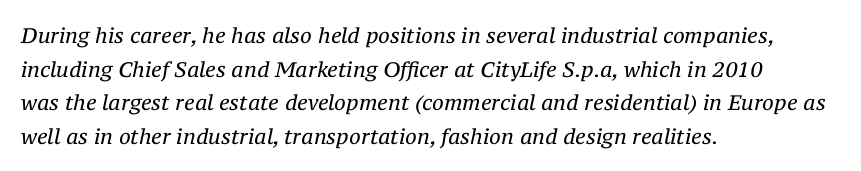
Q: Is the text bold? A: No.
Q: Is the text italic (slanted)? A: Yes, it leans right by about 12 degrees.
Q: Is the text underlined? A: No.
Q: How is the paragraph aligned? A: Left-aligned.
Q: Is the spacing between letters normal or unusually wide? A: Normal.
Q: Is the spacing between lines tight, normal or loose? A: Normal.
